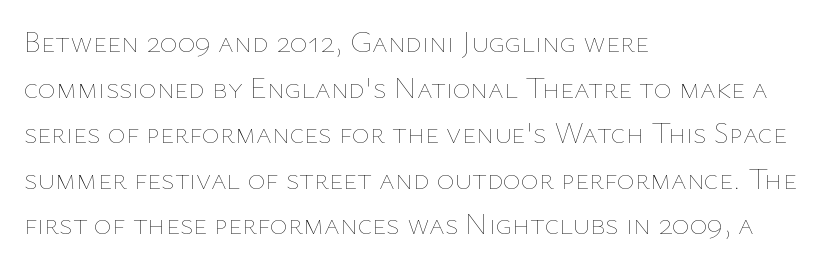
The image shows 30 px thin type, upright; set left-aligned, normal line spacing (1.52x), normal letter spacing, not underlined; low stroke contrast and a medium x-height.
